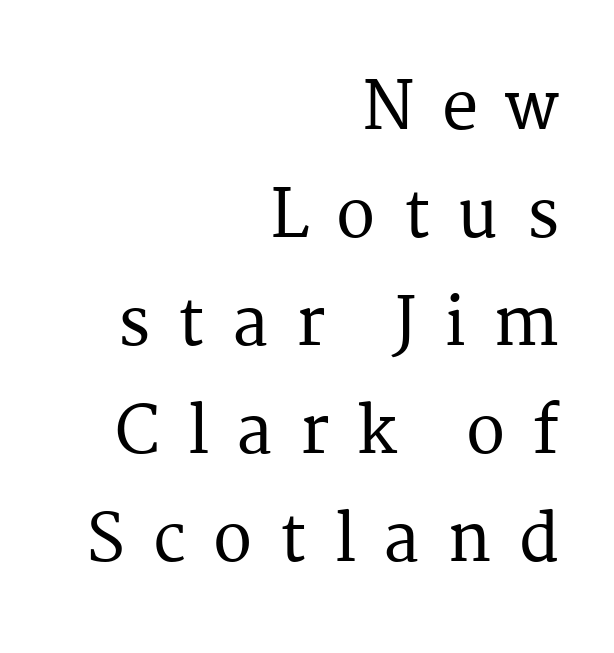
{"serif": "yes", "italic": "no", "width": "normal", "stroke_contrast": "medium", "x_height": "medium", "monospaced": "no", "underline": "no", "align": "right", "line_spacing": "normal", "line_spacing_ratio": 1.66, "letter_spacing": "wide", "letter_spacing_em": 0.42, "glyph_px": 65}
